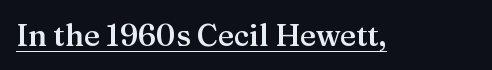
{"serif": "yes", "italic": "no", "bold": "semi", "weight": "semibold", "width": "normal", "stroke_contrast": "medium", "x_height": "medium", "monospaced": "no", "underline": "yes", "letter_spacing": "normal", "letter_spacing_em": 0.0, "glyph_px": 30}
